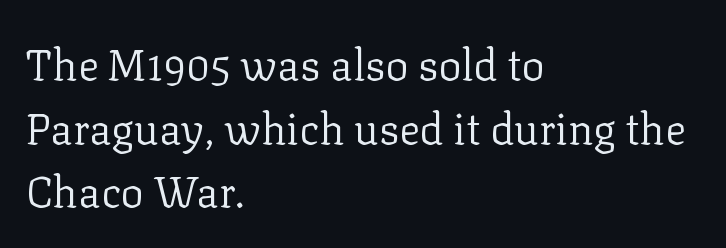
Vertical spacing — default. Stroke thickness stays within the range of a standard reading face or lighter. You can tell from the footed stems that serif type was used. Ascenders rise straight up at ninety degrees. Does extra space separate the letters? No, they use regular spacing.
